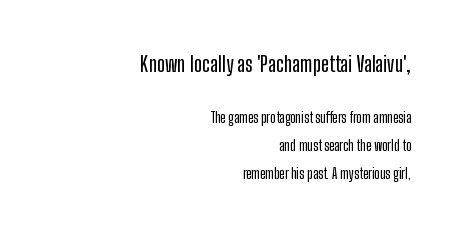
The image shows 21 px text type, upright; set right-aligned, loose line spacing (1.98x), normal letter spacing, not underlined; the first (top) block is 1.5x larger.
